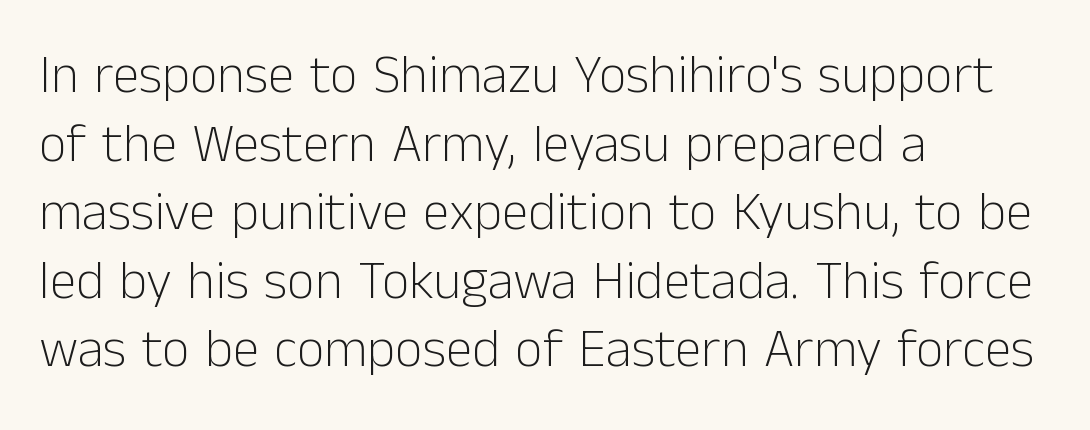
{"serif": "no", "italic": "no", "bold": "no", "weight": "light", "width": "normal", "stroke_contrast": "low", "x_height": "medium", "monospaced": "no", "underline": "no", "align": "left", "line_spacing": "normal", "line_spacing_ratio": 1.27, "letter_spacing": "normal", "letter_spacing_em": 0.0, "glyph_px": 54}
